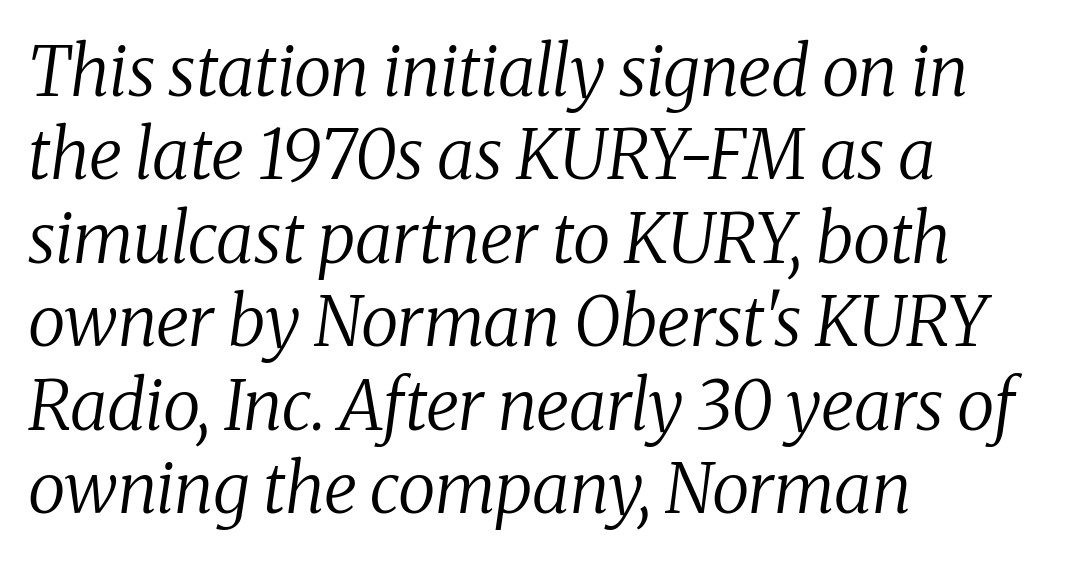
Is this a fixed-width face? No — the glyphs have proportional, varying widths. Regarding serifs, this sample has them. Rendered with sloped, italic letterforms. The font is comparable to plain body text, perhaps lighter. Each row of text sits above clean, open space.
